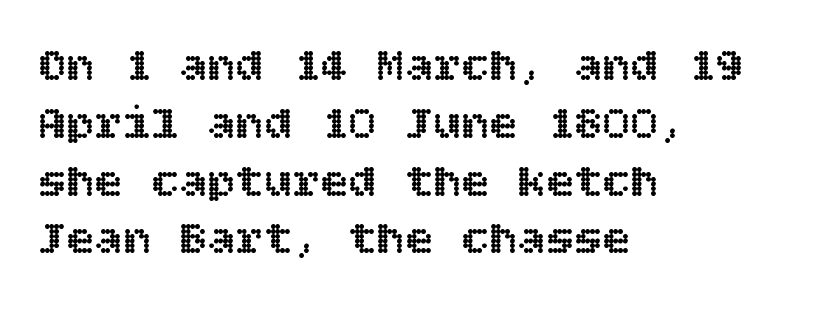
The area under the type is left untouched. Do the letters lean? They stand straight. A typesetter would call this zero additional tracking. If you drew a ruler down the left edge, every line would touch it.
